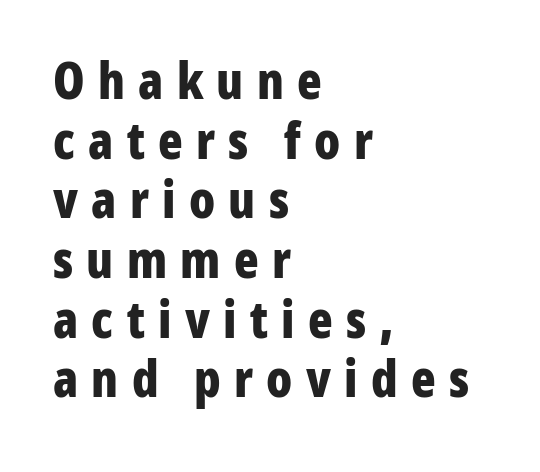
Q: Is the text bold? A: Yes.
Q: Is the text italic (slanted)? A: No, it is upright.
Q: Is the typeface a serif or a sans-serif typeface? A: Sans-serif.
Q: Is the text underlined? A: No.
Q: How is the paragraph aligned? A: Left-aligned.
Q: Is the spacing between letters normal or unusually wide? A: Unusually wide.
Q: Width (condensed, normal, or wide)? A: Condensed.
Q: Stroke contrast? A: Low.
Q: x-height? A: Medium.
Q: Monospaced? A: No.
